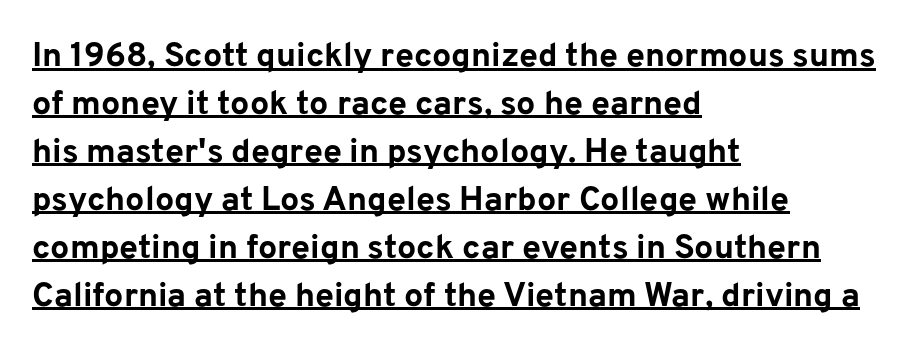
{"serif": "no", "italic": "no", "bold": "yes", "weight": "bold", "width": "normal", "stroke_contrast": "low", "x_height": "medium", "monospaced": "no", "underline": "yes", "align": "left", "line_spacing": "normal", "line_spacing_ratio": 1.41, "letter_spacing": "normal", "letter_spacing_em": 0.0, "glyph_px": 34}
